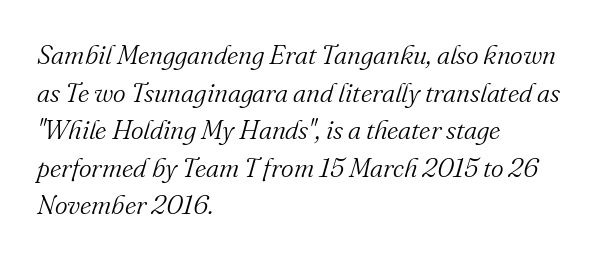
Teacher's note: observe the even left margin — that is flush-left alignment. Posture: slanted. This is not heavy type; no bold has been used. Words float on clear page, feet unadorned.
